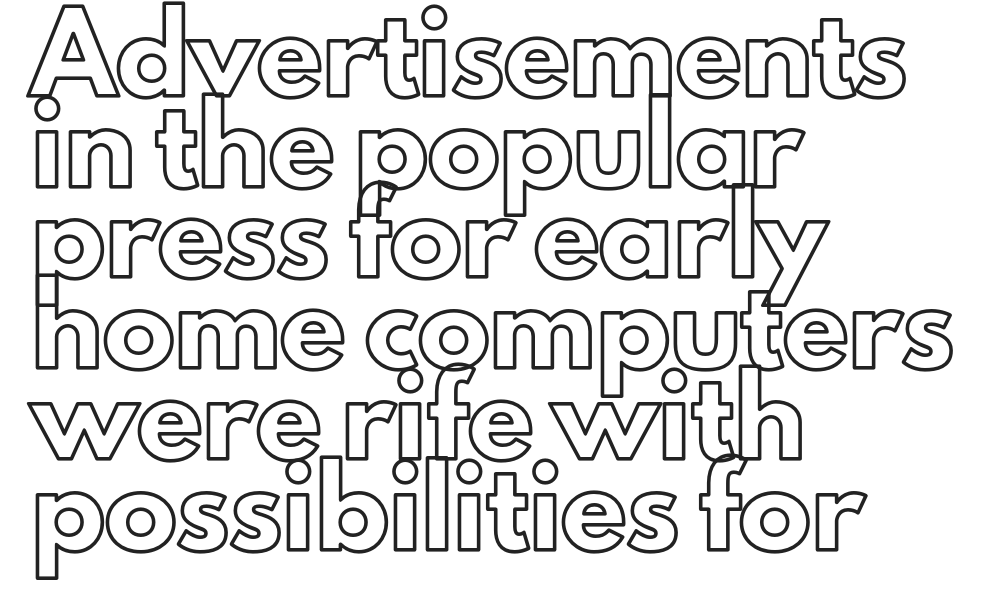
Q: Is the text italic (slanted)? A: No, it is upright.
Q: Is the text underlined? A: No.
Q: How is the paragraph aligned? A: Left-aligned.
Q: Is the spacing between letters normal or unusually wide? A: Normal.
Q: Is the spacing between lines tight, normal or loose? A: Normal.
Q: Width (condensed, normal, or wide)? A: Normal.
Q: x-height? A: Small.
Q: Monospaced? A: No.
